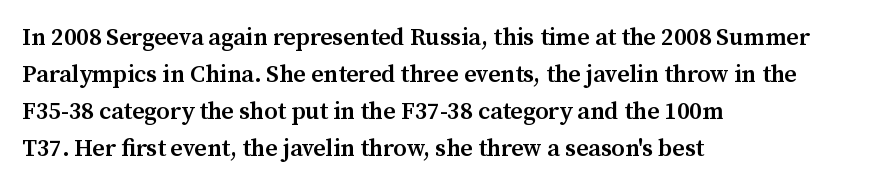
The image shows 24 px text type, upright; set left-aligned, normal line spacing (1.54x), normal letter spacing, not underlined.
